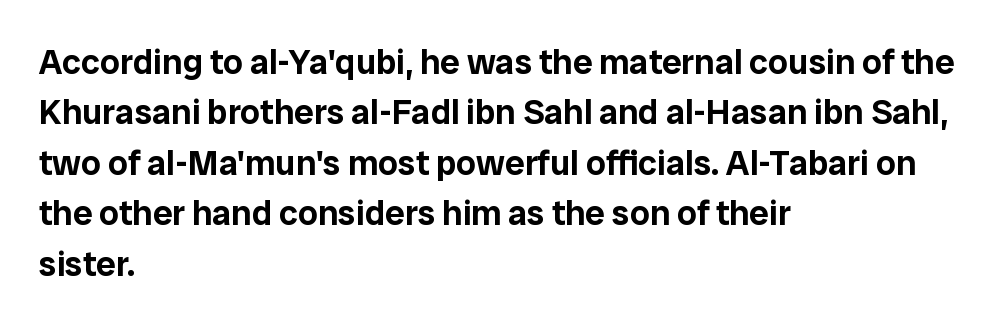
The image shows 35 px sans-serif type, upright; set left-aligned, normal line spacing (1.44x), normal letter spacing, not underlined; low stroke contrast and a medium x-height.
